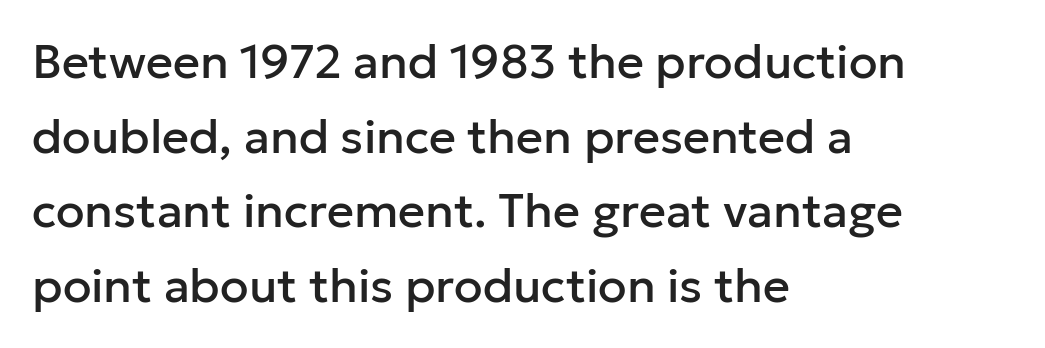
{"serif": "no", "italic": "no", "width": "normal", "stroke_contrast": "low", "x_height": "medium", "monospaced": "no", "underline": "no", "align": "left", "line_spacing": "normal", "line_spacing_ratio": 1.59, "letter_spacing": "normal", "letter_spacing_em": 0.0, "glyph_px": 47}
